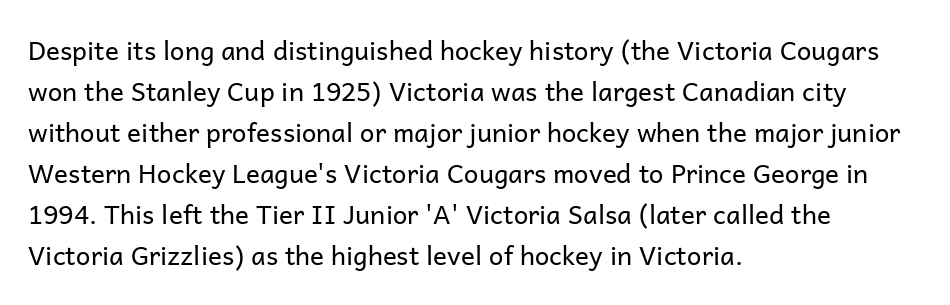
Q: Is the text bold? A: No.
Q: Is the text italic (slanted)? A: No, it is upright.
Q: Is the text underlined? A: No.
Q: How is the paragraph aligned? A: Left-aligned.
Q: Is the spacing between letters normal or unusually wide? A: Normal.
Q: Is the spacing between lines tight, normal or loose? A: Normal.
